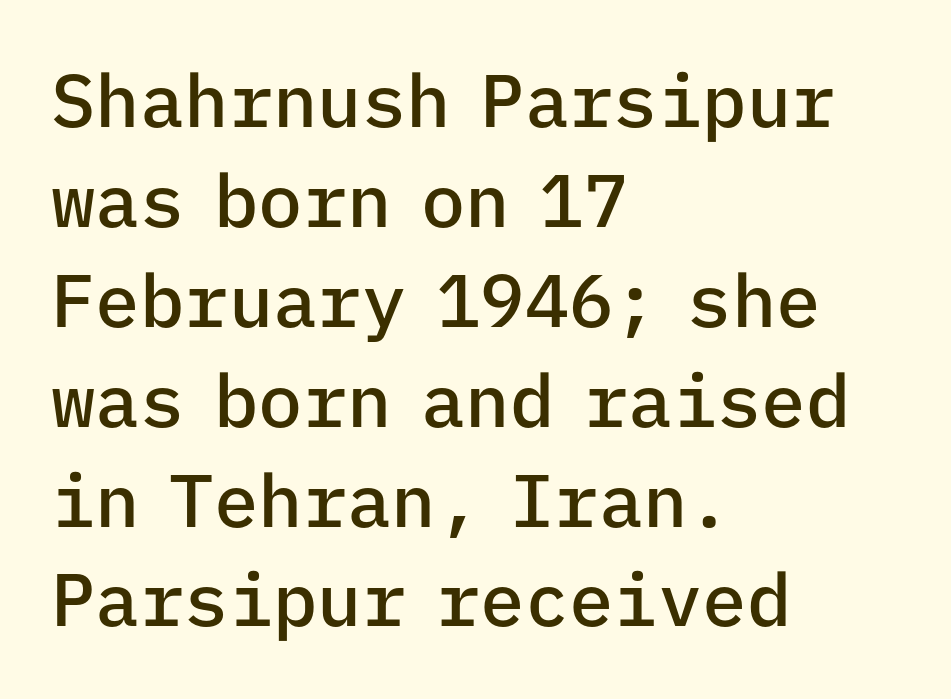
Q: Is the text bold? A: Semi-bold.
Q: Is the text italic (slanted)? A: No, it is upright.
Q: Is the typeface a serif or a sans-serif typeface? A: Sans-serif.
Q: Is the text underlined? A: No.
Q: How is the paragraph aligned? A: Left-aligned.
Q: Is the spacing between letters normal or unusually wide? A: Normal.
Q: Is the spacing between lines tight, normal or loose? A: Normal.
Q: Width (condensed, normal, or wide)? A: Normal.
Q: Stroke contrast? A: Low.
Q: x-height? A: Medium.
Q: Monospaced? A: Yes.
